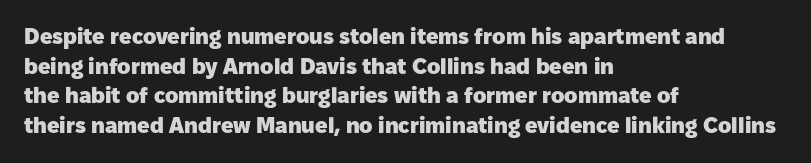
Caption: standard tracking, unaltered. Bold? Absolutely — the strokes are thick and heavy. Where is the straight margin? On the left. The line-height multiplier appears to be the usual default. Underlining? Definitely not there. Upright lettering throughout.
